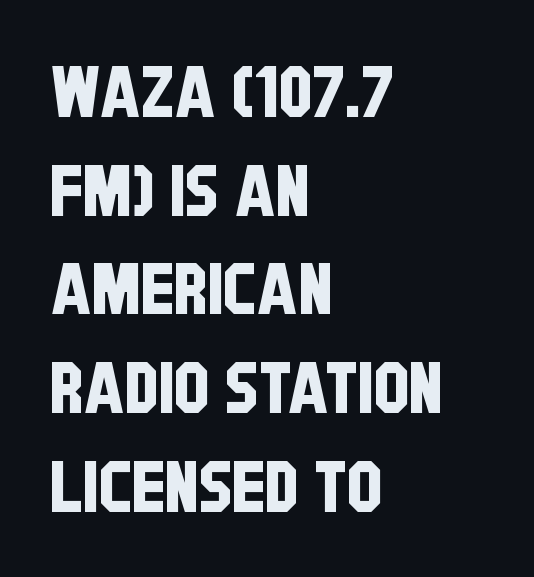
Honestly, the row spacing looks completely unremarkable. Where is the straight margin? On the left. Here the glyphs are tracked normally, forming tight word shapes. Here the designer chose a conventional face with non-uniform glyph widths. The strip under each line holds only bare page. Classification — sans serif.
